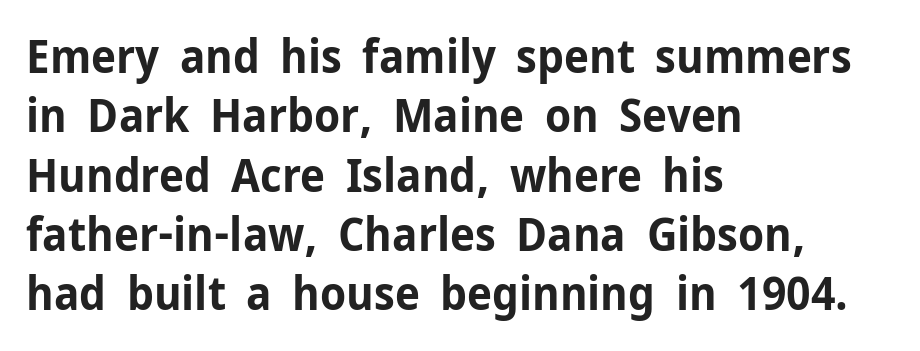
The image shows 46 px bold sans-serif type, upright; set left-aligned, normal line spacing (1.29x), normal letter spacing, not underlined; low stroke contrast and a medium x-height.
